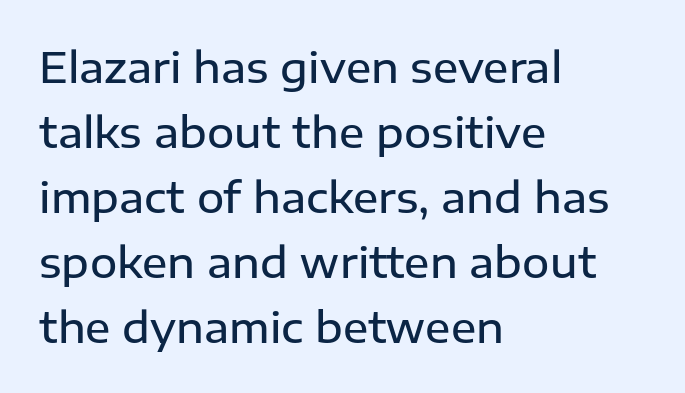
The image shows 42 px semibold sans-serif type, upright; set left-aligned, normal line spacing (1.55x), normal letter spacing, not underlined; low stroke contrast and a medium x-height.
